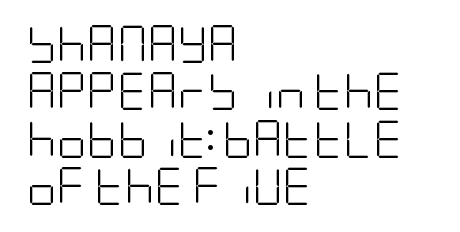
Teacher's note: observe the even left margin — that is flush-left alignment. The letters look calm and open, with moderate or lighter stems. Grotesque or geometric, the face here clearly has no serifs. The line texture is even and compact thanks to regular tracking. Reading down the column, the eye jumps a familiar distance to each next line. The strip under each line holds only bare page.
